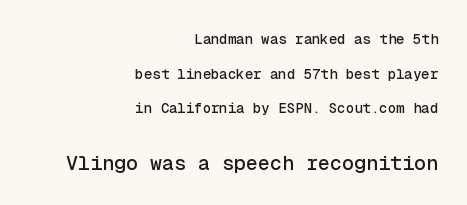
{"italic": "no", "underline": "no", "align": "right", "line_spacing": "loose", "line_spacing_ratio": 2.47, "letter_spacing": "normal", "letter_spacing_em": 0.0, "larger_block": "second", "size_ratio": 1.43, "glyph_px": 20}
